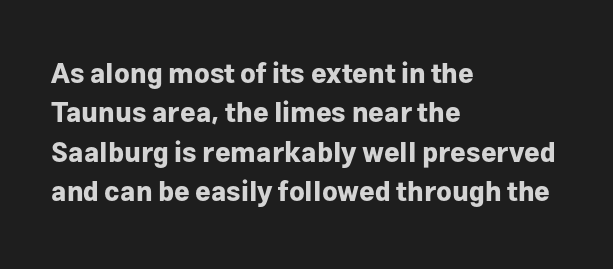
The line texture is even and compact thanks to regular tracking. Notice how the passage keeps a crisp vertical edge on the left only. Rendered with straight, roman letterforms. A bare baseline throughout the passage. One glance says typical: line gaps are just what's usual.
